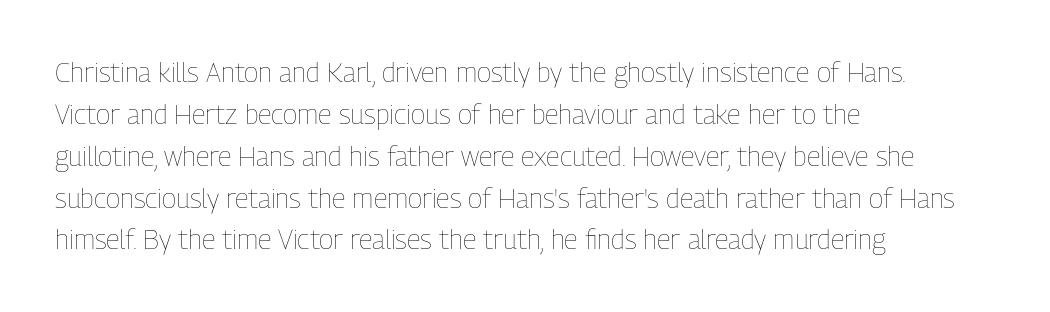
The image shows 27 px text type, upright; set left-aligned, normal line spacing (1.55x), normal letter spacing, not underlined.
